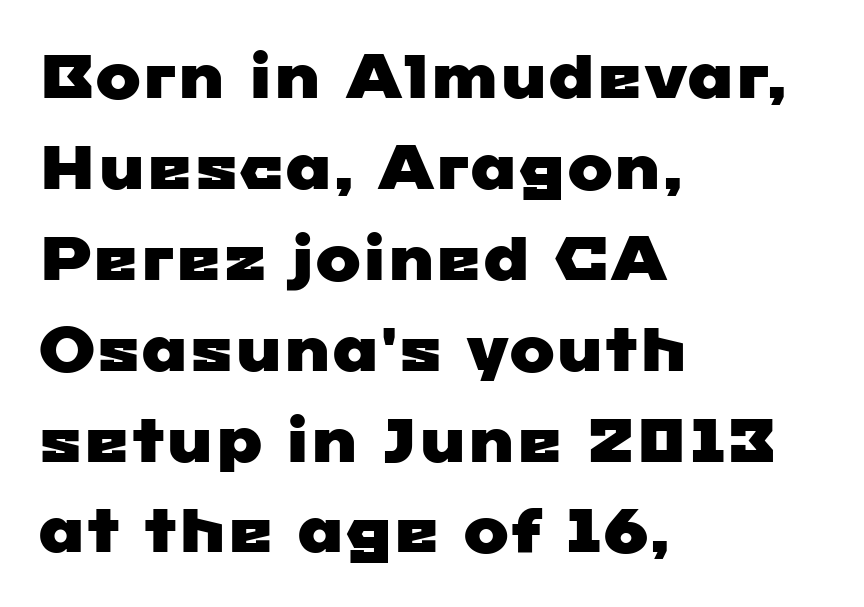
Q: Is the typeface a serif or a sans-serif typeface? A: Sans-serif.
Q: Is the text underlined? A: No.
Q: How is the paragraph aligned? A: Left-aligned.
Q: Is the spacing between letters normal or unusually wide? A: Normal.
Q: Is the spacing between lines tight, normal or loose? A: Normal.
Q: Width (condensed, normal, or wide)? A: Wide.
Q: Stroke contrast? A: Low.
Q: x-height? A: Medium.
Q: Monospaced? A: No.
